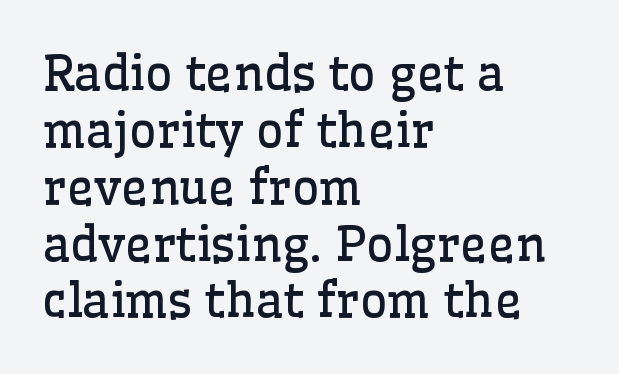
Q: Is the text bold? A: No.
Q: Is the text italic (slanted)? A: No, it is upright.
Q: Is the typeface a serif or a sans-serif typeface? A: Serif.
Q: Is the text underlined? A: No.
Q: How is the paragraph aligned? A: Left-aligned.
Q: Is the spacing between letters normal or unusually wide? A: Normal.
Q: Width (condensed, normal, or wide)? A: Normal.
Q: Stroke contrast? A: Low.
Q: x-height? A: Medium.
Q: Monospaced? A: No.
